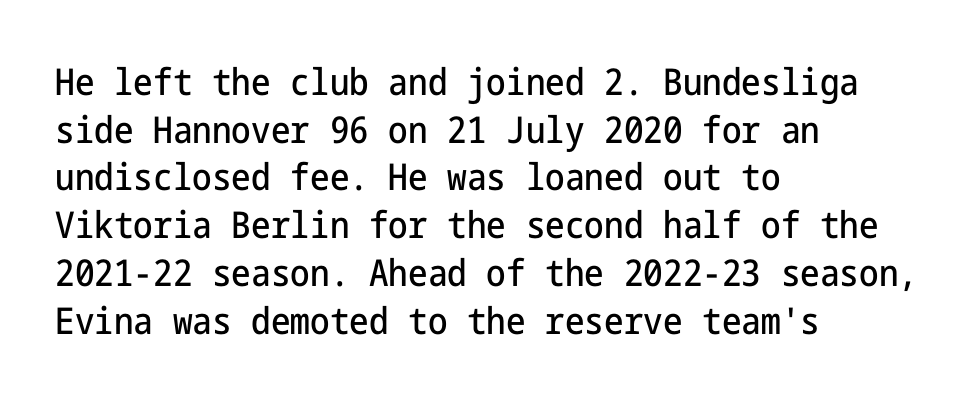
Q: Is the text italic (slanted)? A: No, it is upright.
Q: Is the typeface a serif or a sans-serif typeface? A: Sans-serif.
Q: Is the text underlined? A: No.
Q: How is the paragraph aligned? A: Left-aligned.
Q: Is the spacing between letters normal or unusually wide? A: Normal.
Q: Is the spacing between lines tight, normal or loose? A: Normal.
Q: Width (condensed, normal, or wide)? A: Condensed.
Q: Stroke contrast? A: Low.
Q: x-height? A: Medium.
